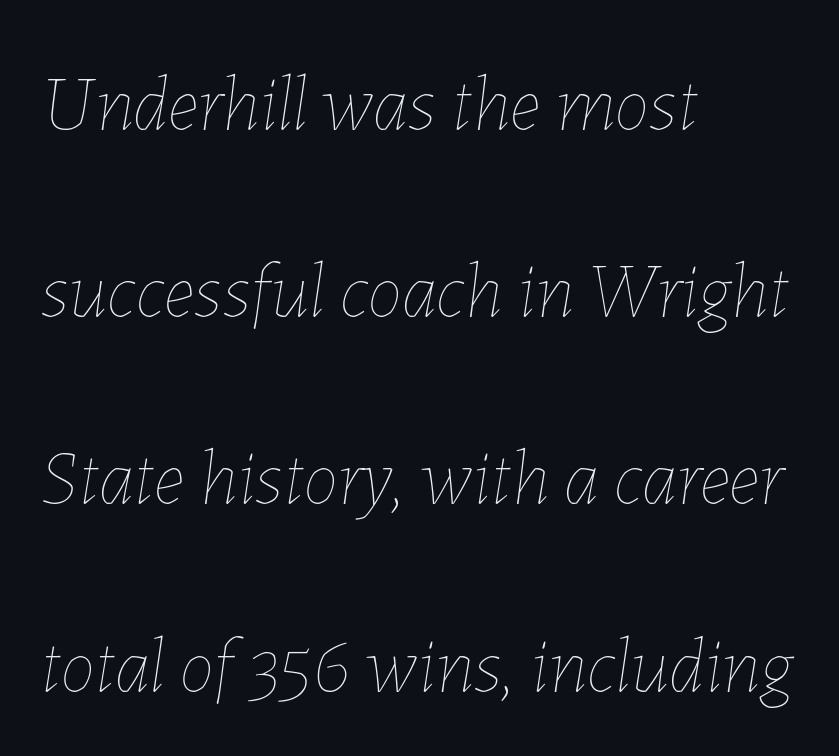
The image shows 78 px thin type, italic (leaning right); set left-aligned, loose line spacing (2.4x), normal letter spacing, not underlined; low stroke contrast and a medium x-height.
